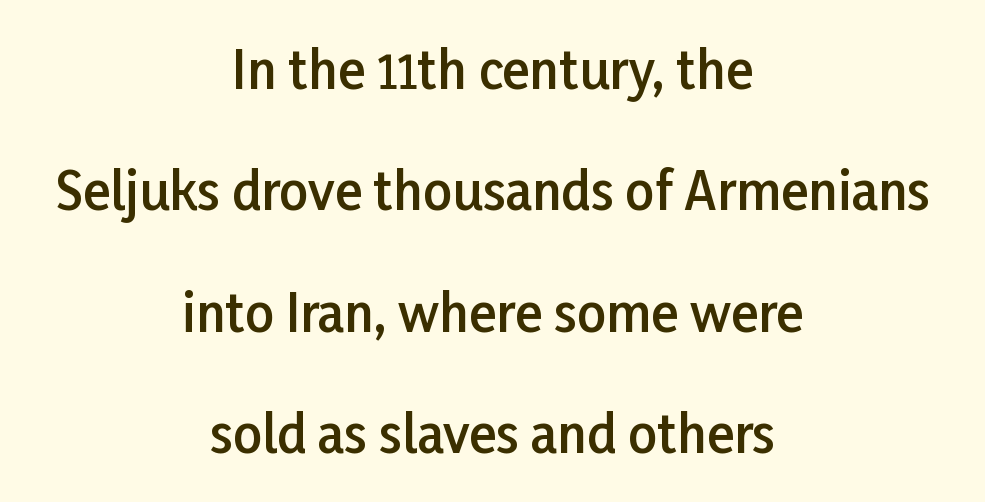
{"serif": "no", "italic": "no", "bold": "semi", "weight": "semibold", "width": "normal", "stroke_contrast": "low", "x_height": "medium", "monospaced": "no", "underline": "no", "align": "center", "line_spacing": "loose", "line_spacing_ratio": 2.38, "letter_spacing": "normal", "letter_spacing_em": 0.0, "glyph_px": 51}
